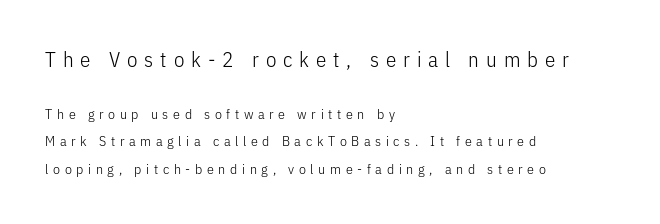
The face used here is rendered with a markedly widened letterfit. Line starts are locked; line ends wander. The designer gave the opening block more size than the closing block. A typesetter would mark this as roman, not italic. The typesetting does not lean heavy: it is not bold. The strip under each line holds only bare page.
